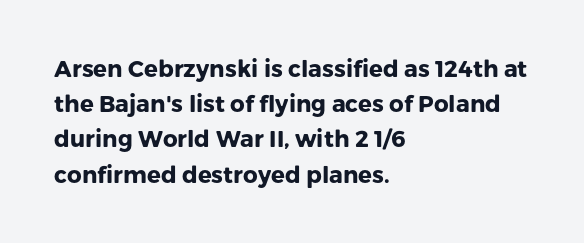
{"italic": "no", "bold": "yes", "underline": "no", "align": "left", "line_spacing": "normal", "line_spacing_ratio": 1.53, "letter_spacing": "normal", "letter_spacing_em": 0.0, "glyph_px": 23}
